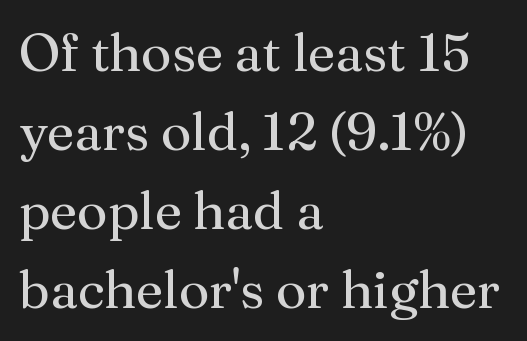
The image shows 53 px regular-weight serif type, upright; set left-aligned, normal line spacing (1.49x), normal letter spacing, not underlined; medium stroke contrast and a medium x-height.
